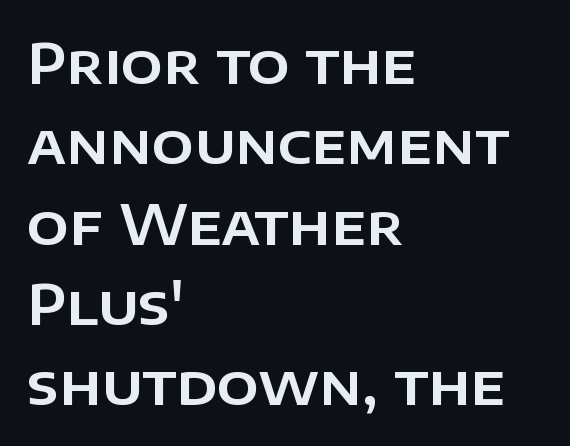
Q: Is the text italic (slanted)? A: No, it is upright.
Q: Is the typeface a serif or a sans-serif typeface? A: Sans-serif.
Q: Is the text underlined? A: No.
Q: How is the paragraph aligned? A: Left-aligned.
Q: Is the spacing between letters normal or unusually wide? A: Normal.
Q: Is the spacing between lines tight, normal or loose? A: Normal.
Q: Width (condensed, normal, or wide)? A: Normal.
Q: Stroke contrast? A: Low.
Q: x-height? A: Large.
Q: Monospaced? A: No.
